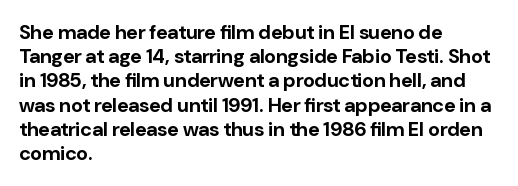
Descenders hang freely into open space. The paragraph has a hard left edge and a soft right edge. It's the straight-up-and-down kind of type. Observe the ordinary spacing: letters are neighbours, not strangers. Weight check: bold — yes, fully.
